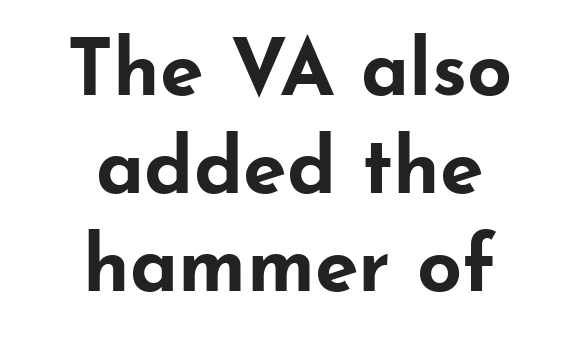
You could not count columns in this text — the font is proportionally spaced. Inter-character spacing is left at the font's built-in metrics. Only glyphs here, with clear space below each row. Compared with a flush-left layout, this one balances lines on the center instead. Unlike italic type, these characters show no tilt at all.
